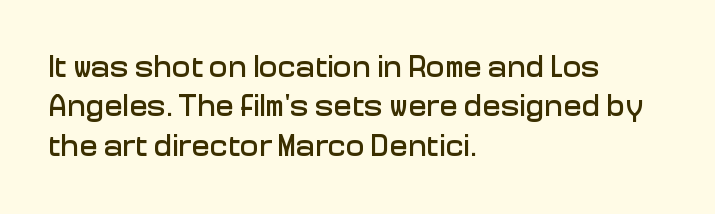
Q: Is the text italic (slanted)? A: No, it is upright.
Q: Is the typeface a serif or a sans-serif typeface? A: Sans-serif.
Q: Is the text underlined? A: No.
Q: How is the paragraph aligned? A: Left-aligned.
Q: Is the spacing between letters normal or unusually wide? A: Normal.
Q: Is the spacing between lines tight, normal or loose? A: Normal.
Q: Width (condensed, normal, or wide)? A: Normal.
Q: Stroke contrast? A: Low.
Q: x-height? A: Medium.
Q: Monospaced? A: No.
